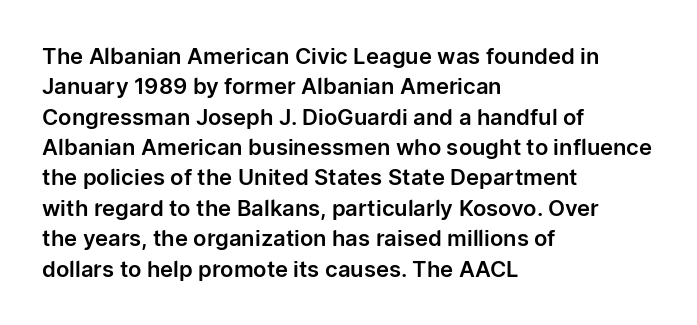
Q: Is the text italic (slanted)? A: No, it is upright.
Q: Is the text underlined? A: No.
Q: How is the paragraph aligned? A: Left-aligned.
Q: Is the spacing between letters normal or unusually wide? A: Normal.
Q: Is the spacing between lines tight, normal or loose? A: Normal.
